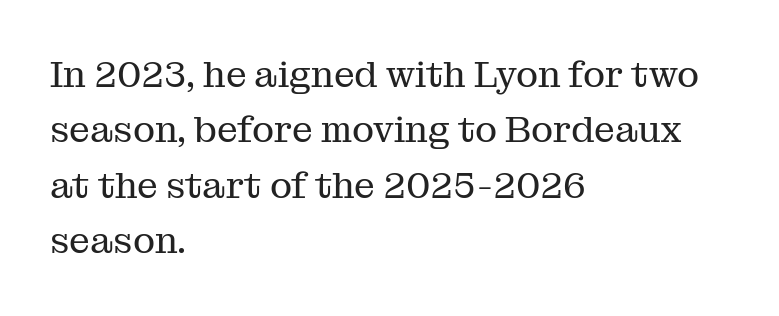
The font's upright variant was chosen for this text. Here the designer chose a conventional face with non-uniform glyph widths. One-word summary of the alignment: left. Nobody drew a line under any word here. Here the glyphs are tracked normally, forming tight word shapes.
